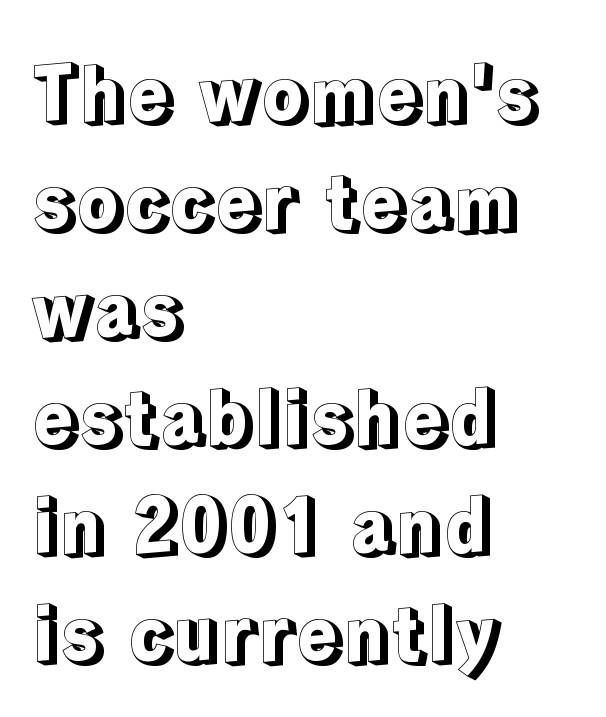
This rendering uses left alignment, leaving the right contour irregular. Rule under the text: the space is simply empty. A typesetter would mark this as roman, not italic. The letterforms sit shoulder to shoulder at normal distance.
